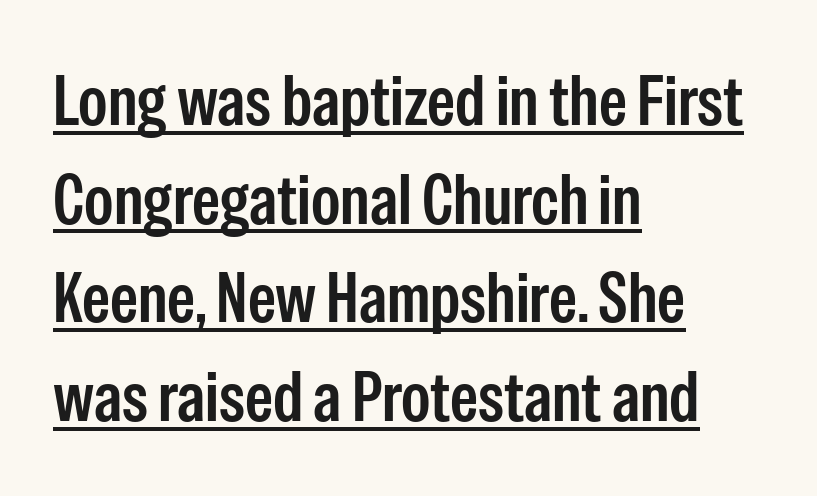
The type sits square on the baseline with zero lean. These lines are rendered in a variable-pitch font. Glance below the letters and you will spot a drawn line. The face used here is a semibold: visibly heavier than regular, lighter than bold.
